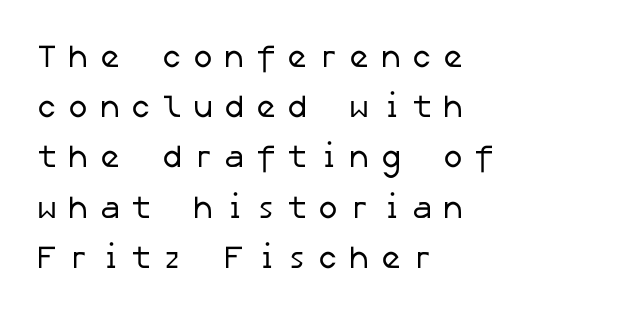
The image shows 32 px regular-weight sans-serif type; set left-aligned, normal line spacing (1.57x), unusually wide letter spacing (+0.31 em), not underlined; low stroke contrast and a medium x-height.
